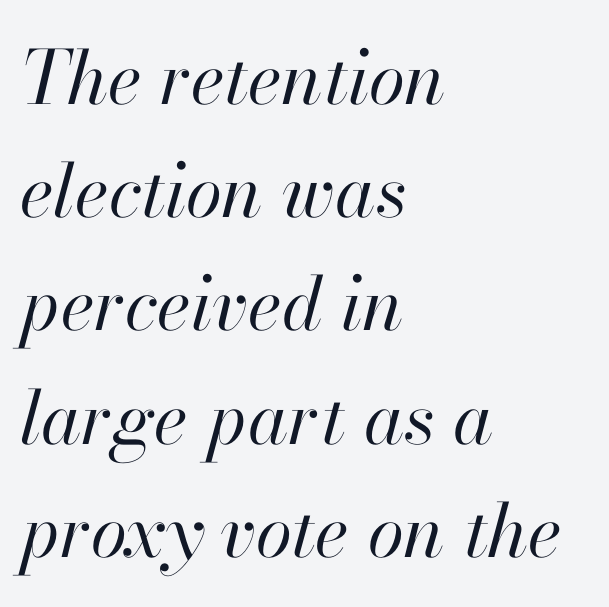
Q: Is the text bold? A: No.
Q: Is the text italic (slanted)? A: Yes, it leans right by about 13 degrees.
Q: Is the text underlined? A: No.
Q: How is the paragraph aligned? A: Left-aligned.
Q: Is the spacing between letters normal or unusually wide? A: Normal.
Q: Is the spacing between lines tight, normal or loose? A: Normal.
Q: Width (condensed, normal, or wide)? A: Normal.
Q: Stroke contrast? A: High.
Q: x-height? A: Small.
Q: Monospaced? A: No.
